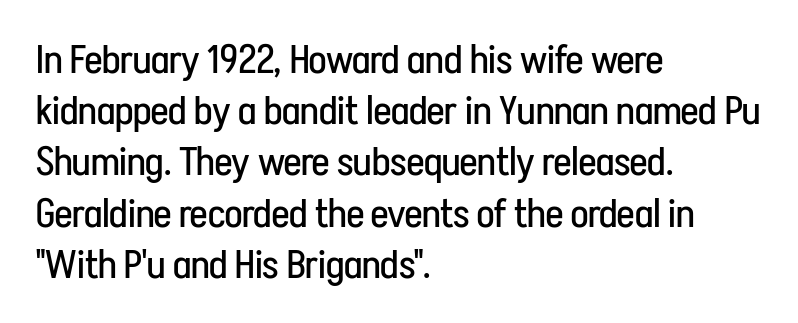
The font's upright variant was chosen for this text. The passage shown is not underscored anywhere. The characters are drawn with everyday or finer stroke widths. Evenly set lines give the paragraph a standard silhouette. All the whitespace from short lines collects on the right.
